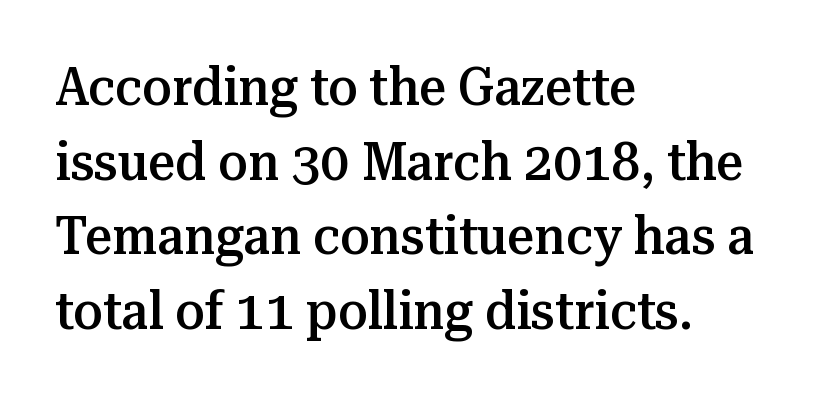
Q: Is the text bold? A: Semi-bold.
Q: Is the text italic (slanted)? A: No, it is upright.
Q: Is the typeface a serif or a sans-serif typeface? A: Serif.
Q: Is the text underlined? A: No.
Q: How is the paragraph aligned? A: Left-aligned.
Q: Is the spacing between letters normal or unusually wide? A: Normal.
Q: Is the spacing between lines tight, normal or loose? A: Normal.
Q: Width (condensed, normal, or wide)? A: Normal.
Q: Stroke contrast? A: Medium.
Q: x-height? A: Medium.
Q: Monospaced? A: No.
